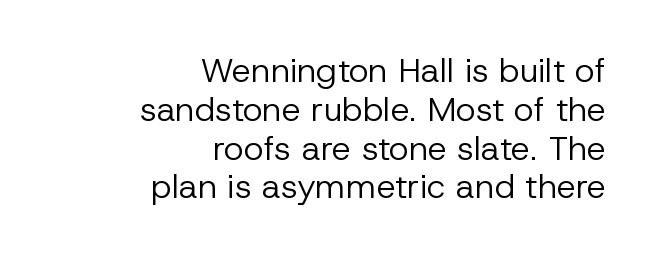
Q: Is the text bold? A: No.
Q: Is the text italic (slanted)? A: No, it is upright.
Q: Is the typeface a serif or a sans-serif typeface? A: Sans-serif.
Q: Is the text underlined? A: No.
Q: How is the paragraph aligned? A: Right-aligned.
Q: Is the spacing between letters normal or unusually wide? A: Normal.
Q: Is the spacing between lines tight, normal or loose? A: Tight.
Q: Width (condensed, normal, or wide)? A: Normal.
Q: Stroke contrast? A: Low.
Q: x-height? A: Medium.
Q: Monospaced? A: No.
